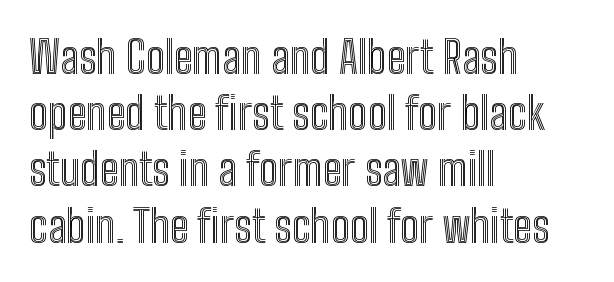
Typeset ragged right — the left edge is the straight one. The face used here is proportionally spaced, like ordinary book or web type. Vertical spacing — default. Honestly, the letter spacing is just normal — you wouldn't notice it.
